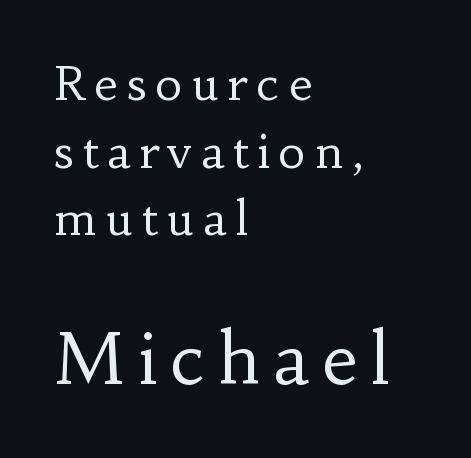
The rendering enlarges the type as you move from the upper chunk to the lower. Unbolded letterforms with no extra heft. Is there much room between lines? A standard amount, neither cramped nor airy. Character widths vary here, with narrow letters taking less room than wide ones. If you drew a line through each stem, it would be perfectly vertical. A clean baseline with only descenders dipping below it.
